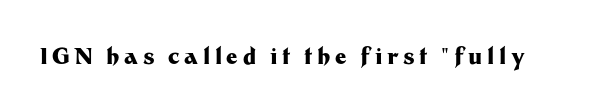
Q: Is the text bold? A: Yes.
Q: Is the text italic (slanted)? A: No, it is upright.
Q: Is the text underlined? A: No.
Q: Is the spacing between letters normal or unusually wide? A: Unusually wide.
